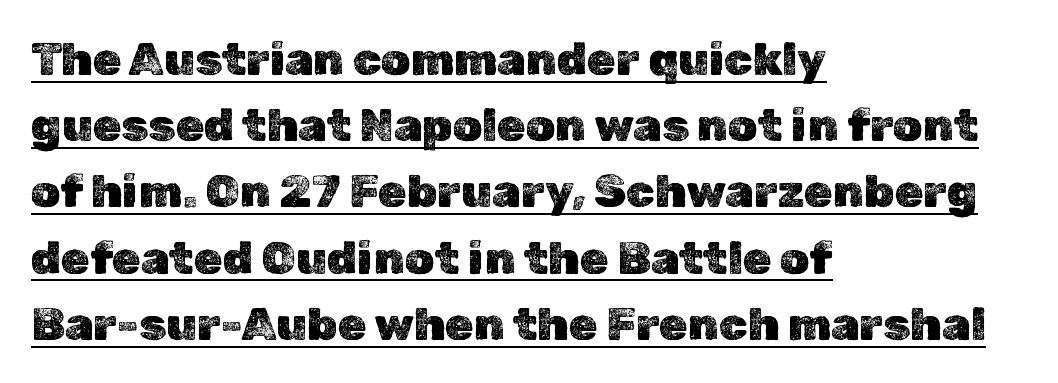
Q: Is the text italic (slanted)? A: No, it is upright.
Q: Is the text underlined? A: Yes.
Q: How is the paragraph aligned? A: Left-aligned.
Q: Is the spacing between letters normal or unusually wide? A: Normal.
Q: Is the spacing between lines tight, normal or loose? A: Normal.
Q: Width (condensed, normal, or wide)? A: Normal.
Q: x-height? A: Medium.
Q: Monospaced? A: No.
